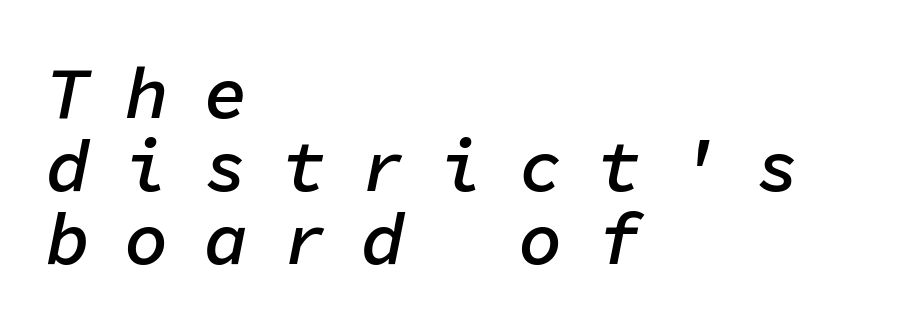
The glyphs look as if they've been sheared to an angle. Think of a typewriter: that constant character pitch is what you see here. The rendering anchors every line to the left-hand side. The string is rendered with underlining switched off. Reading down the column, the eye jumps only a short way to each next line.
